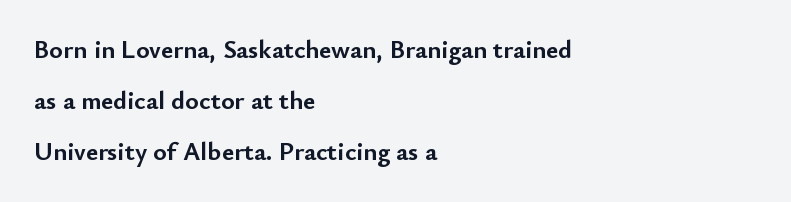
The image shows 26 px bold type, upright; set left-aligned, loose line spacing (1.96x), normal letter spacing, not underlined.
